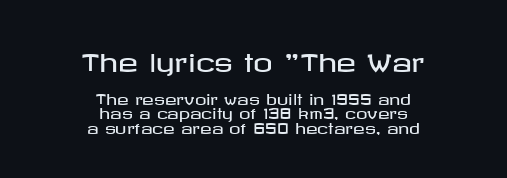
The type sits square on the baseline with zero lean. The rag falls on both sides of this text block equally. The gaps between neighbouring characters are ordinary and unremarkable. Scale decreases going downward across the two blocks. The glyphs are unaccompanied by any horizontal stroke below them. Notice how descenders almost collide with the ascenders below — that's tight leading.
